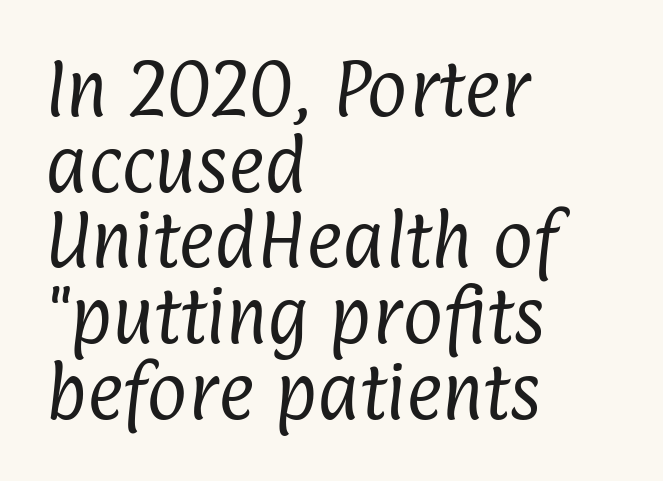
Q: Is the text bold? A: No.
Q: Is the typeface a serif or a sans-serif typeface? A: Sans-serif.
Q: Is the text underlined? A: No.
Q: How is the paragraph aligned? A: Left-aligned.
Q: Is the spacing between letters normal or unusually wide? A: Normal.
Q: Width (condensed, normal, or wide)? A: Condensed.
Q: Stroke contrast? A: Low.
Q: x-height? A: Medium.
Q: Monospaced? A: No.
